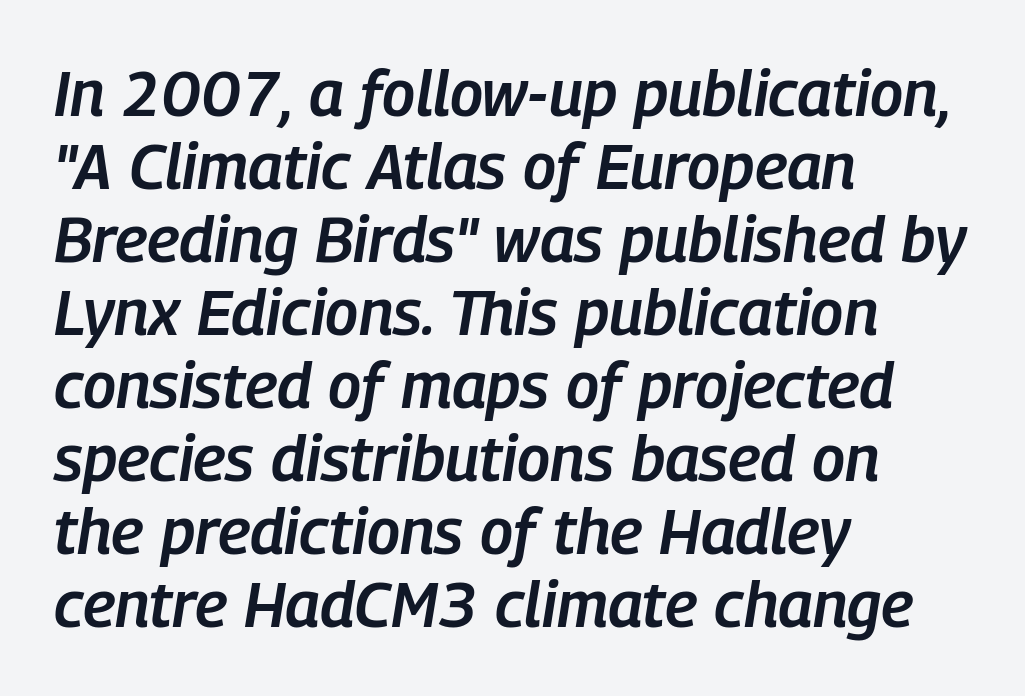
{"italic": "yes", "lean": "right", "slant_degrees": 9, "bold": "semi", "weight": "semibold", "width": "condensed", "stroke_contrast": "low", "x_height": "medium", "monospaced": "no", "underline": "no", "align": "left", "line_spacing": "tight", "line_spacing_ratio": 1.14, "letter_spacing": "normal", "letter_spacing_em": 0.0, "glyph_px": 64}
